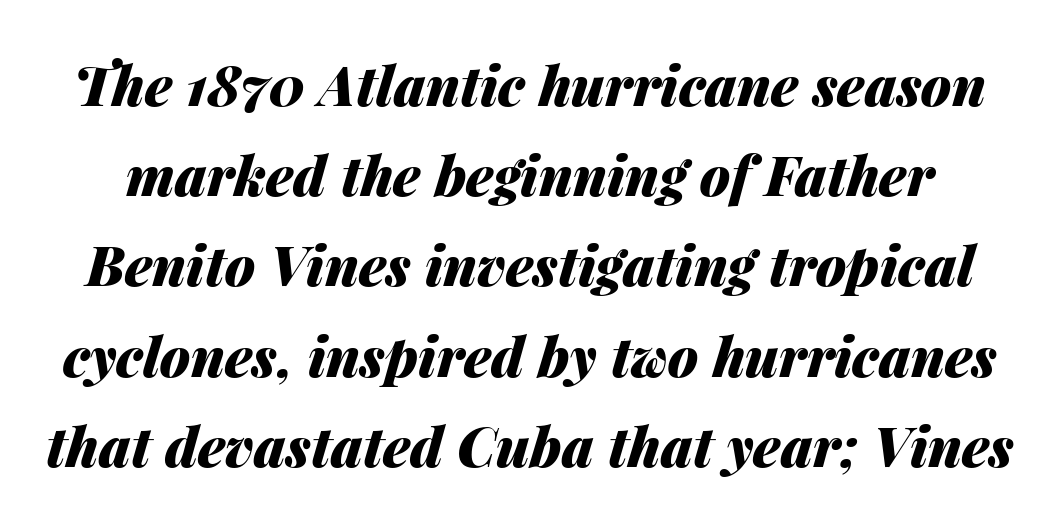
Q: Is the text bold? A: Yes.
Q: Is the text italic (slanted)? A: Yes, it leans right by about 14 degrees.
Q: Is the text underlined? A: No.
Q: Is the spacing between letters normal or unusually wide? A: Normal.
Q: Is the spacing between lines tight, normal or loose? A: Normal.
Q: Width (condensed, normal, or wide)? A: Normal.
Q: Stroke contrast? A: Medium.
Q: x-height? A: Medium.
Q: Monospaced? A: No.
